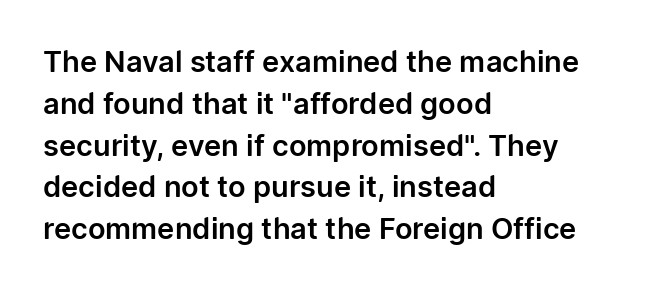
{"serif": "no", "italic": "no", "width": "normal", "stroke_contrast": "low", "x_height": "medium", "monospaced": "no", "underline": "no", "align": "left", "line_spacing": "normal", "line_spacing_ratio": 1.44, "letter_spacing": "normal", "letter_spacing_em": 0.0, "glyph_px": 29}
